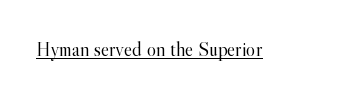
{"italic": "no", "bold": "no", "underline": "yes", "letter_spacing": "normal", "letter_spacing_em": 0.0, "glyph_px": 20}
